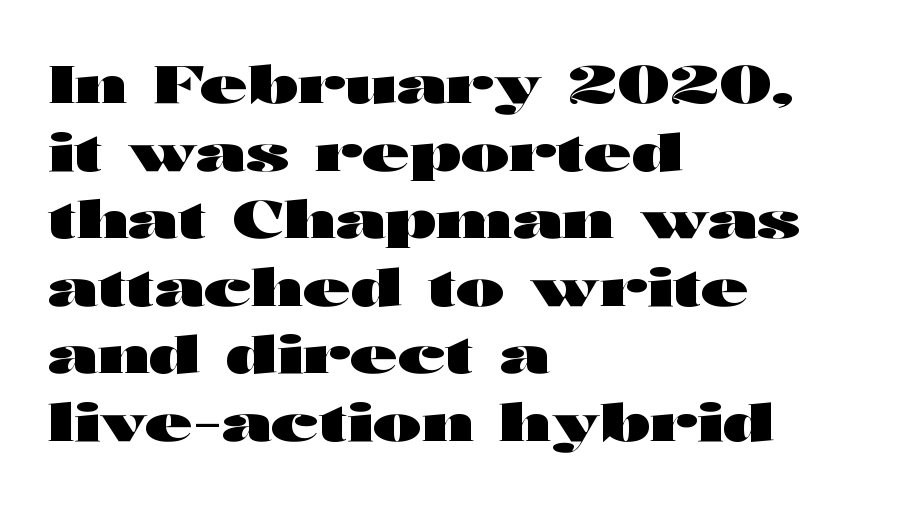
Q: Is the text bold? A: Yes.
Q: Is the text italic (slanted)? A: No, it is upright.
Q: Is the typeface a serif or a sans-serif typeface? A: Serif.
Q: Is the text underlined? A: No.
Q: How is the paragraph aligned? A: Left-aligned.
Q: Is the spacing between letters normal or unusually wide? A: Normal.
Q: Is the spacing between lines tight, normal or loose? A: Normal.
Q: Width (condensed, normal, or wide)? A: Wide.
Q: Stroke contrast? A: High.
Q: x-height? A: Medium.
Q: Monospaced? A: No.
